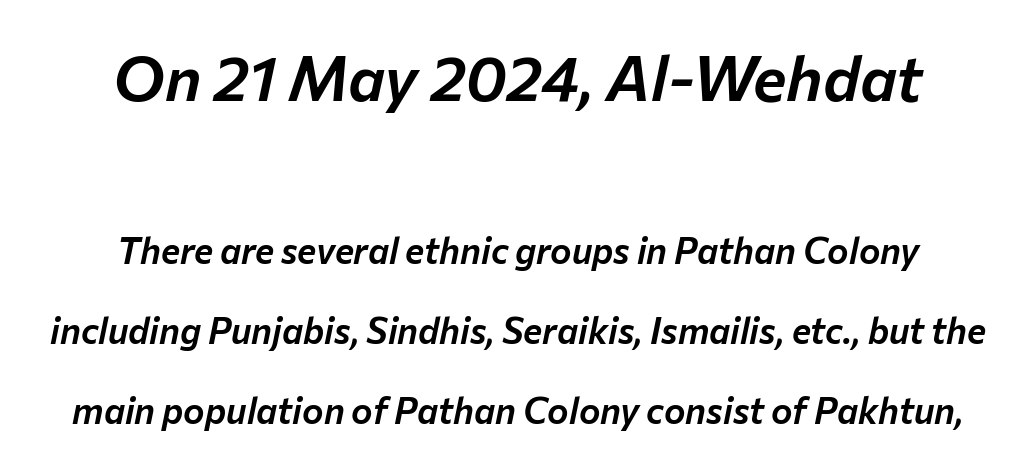
The rendering applies a slant to the glyphs. Underlining? Definitely not there. The space between consecutive lines is lavish. This sample is center-justified, so both line endings float freely. Of the two passages, the one on top uses the larger point size. A typesetter would call this proportional, since set widths differ per character.
